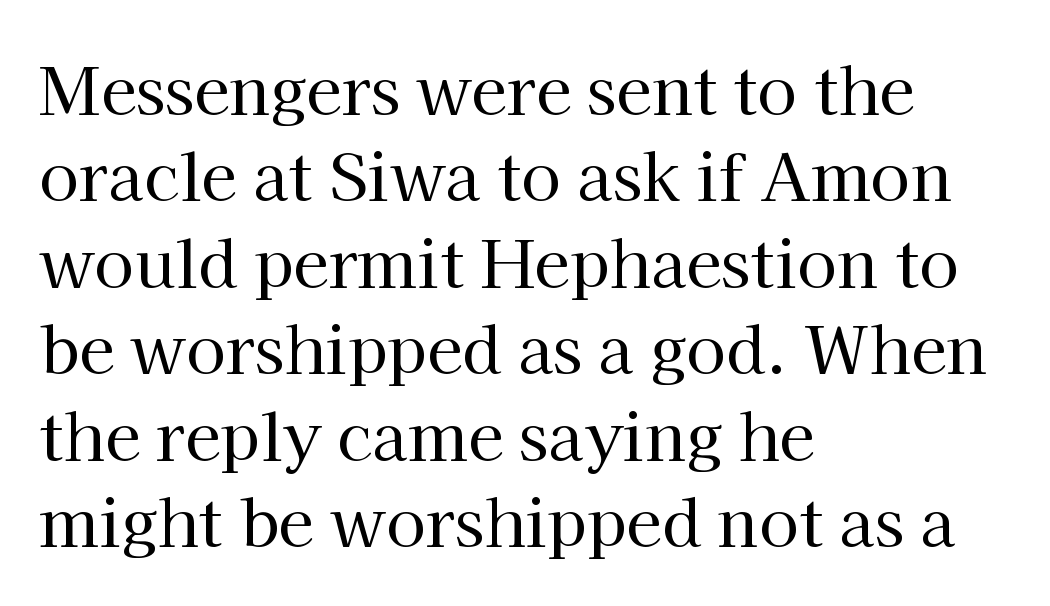
Classification — serif. Typeset ragged right — the left edge is the straight one. Leading: standard. Letters rest on an invisible, unmarked baseline.
